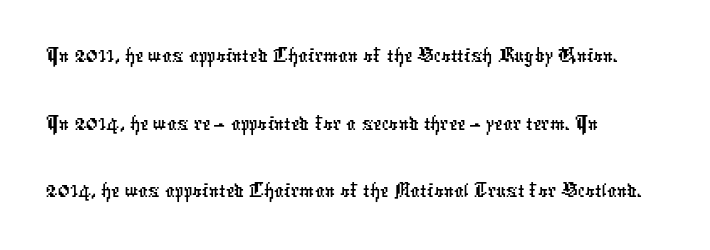
Words appear dense and cohesive because spacing is normal. Lines of text with bare space underneath. Each new line begins a customary step beneath the previous one. Caption: multi-line text, flush left, ragged right.
